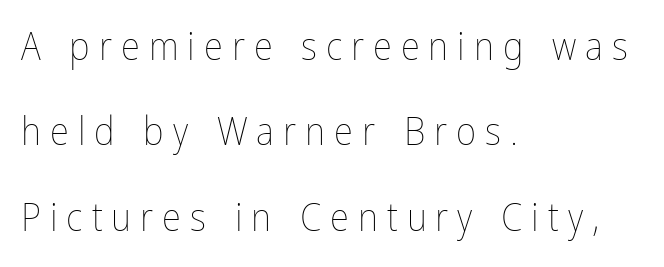
Q: Is the text bold? A: No.
Q: Is the text italic (slanted)? A: No, it is upright.
Q: Is the text underlined? A: No.
Q: How is the paragraph aligned? A: Left-aligned.
Q: Is the spacing between letters normal or unusually wide? A: Unusually wide.
Q: Is the spacing between lines tight, normal or loose? A: Loose.
Q: Width (condensed, normal, or wide)? A: Condensed.
Q: Stroke contrast? A: Low.
Q: x-height? A: Medium.
Q: Monospaced? A: No.
